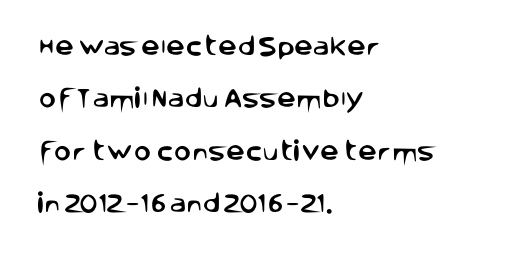
The image shows 21 px text type, upright; set left-aligned, loose line spacing (2.49x), normal letter spacing, not underlined.
